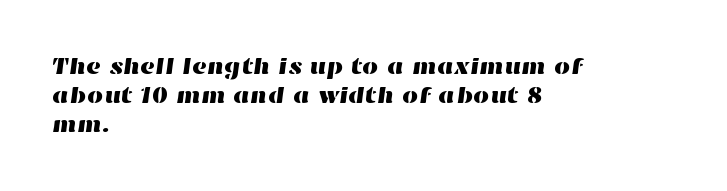
The image shows 23 px text type; set left-aligned, normal line spacing (1.26x), normal letter spacing, not underlined.
